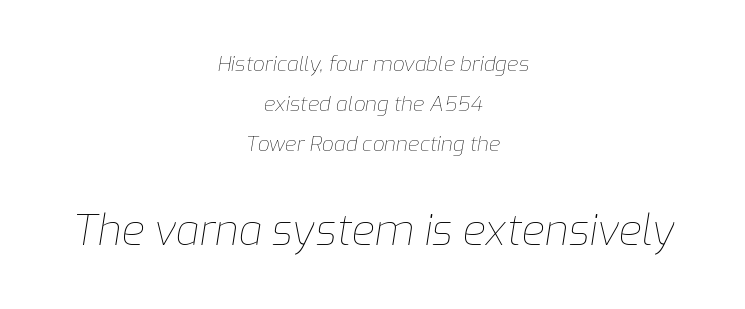
The image shows 42 px thin type, italic (leaning right); set centered, loose line spacing (1.9x), normal letter spacing, not underlined; the second (bottom) block is 2.0x larger; low stroke contrast and a medium x-height.
